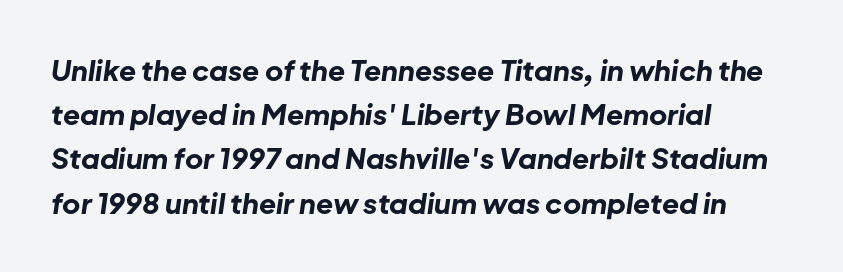
{"italic": "yes", "lean": "right", "slant_degrees": 8, "bold": "yes", "weight": "bold", "width": "normal", "stroke_contrast": "low", "x_height": "medium", "monospaced": "no", "underline": "no", "align": "left", "line_spacing": "normal", "line_spacing_ratio": 1.58, "letter_spacing": "normal", "letter_spacing_em": 0.0, "glyph_px": 28}
